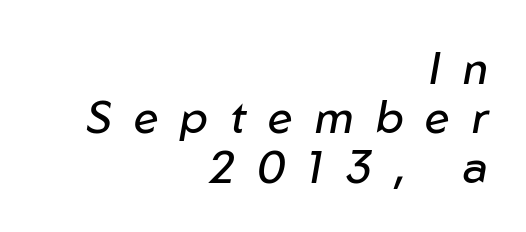
The compositor pushed each line to the right boundary. The leading is snug, giving the passage a crowded texture. Does the lettering tilt? It does — this is italic. There is plenty of visible air inserted between adjacent glyphs.
